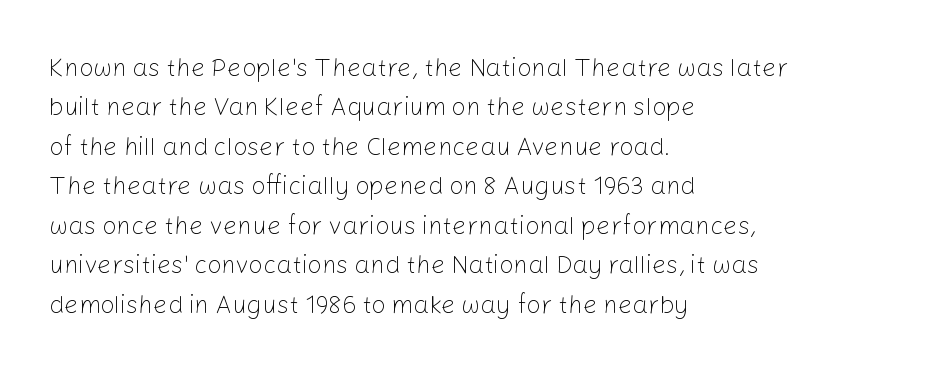
The image shows 25 px text type, upright; set left-aligned, normal line spacing (1.58x), normal letter spacing, not underlined.
